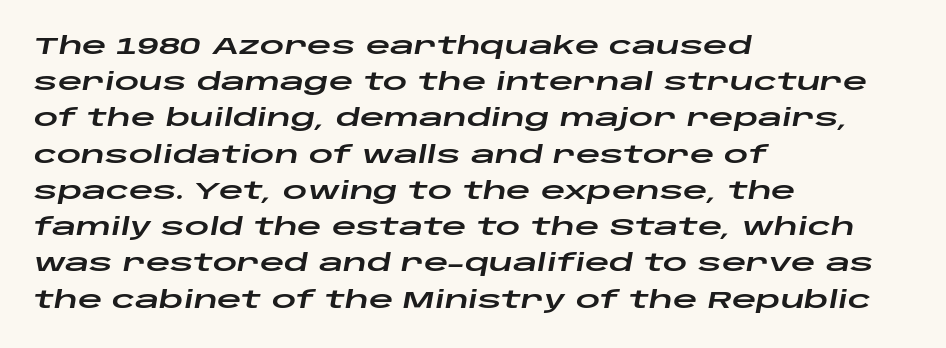
Q: Is the text italic (slanted)? A: Yes, it leans right by about 10 degrees.
Q: Is the text underlined? A: No.
Q: How is the paragraph aligned? A: Left-aligned.
Q: Is the spacing between letters normal or unusually wide? A: Normal.
Q: Is the spacing between lines tight, normal or loose? A: Normal.
